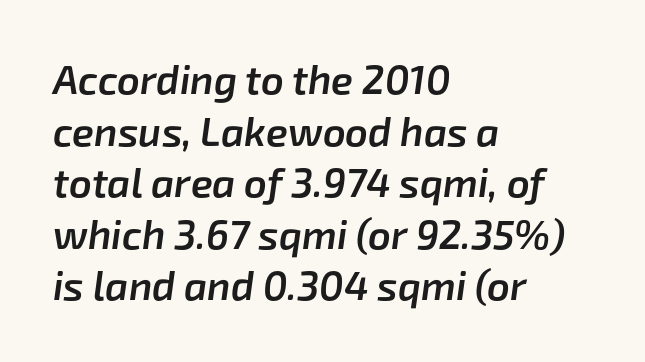
What weight is shown? A semibold, between regular and bold. Looks like regular typesetting: each glyph gets only the width it needs. Has an underline been added? It has not. Nobody touched the tracking dial on this one. If you drew a ruler down the left edge, every line would touch it.
